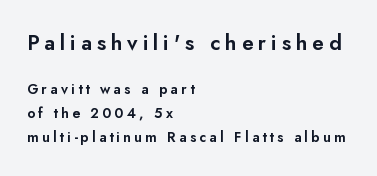
{"italic": "no", "underline": "no", "align": "left", "line_spacing": "normal", "line_spacing_ratio": 1.7, "letter_spacing": "wide", "letter_spacing_em": 0.23, "larger_block": "first", "size_ratio": 1.5, "glyph_px": 21}
